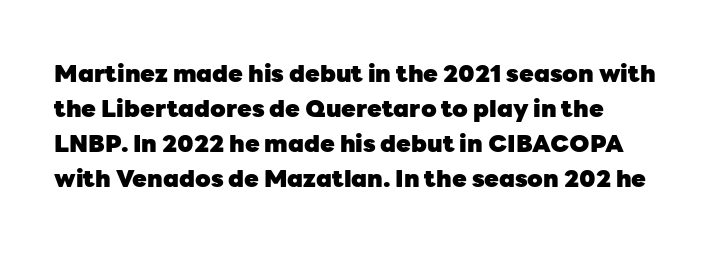
Q: Is the text bold? A: Yes.
Q: Is the text italic (slanted)? A: No, it is upright.
Q: Is the text underlined? A: No.
Q: Is the spacing between letters normal or unusually wide? A: Normal.
Q: Is the spacing between lines tight, normal or loose? A: Normal.
